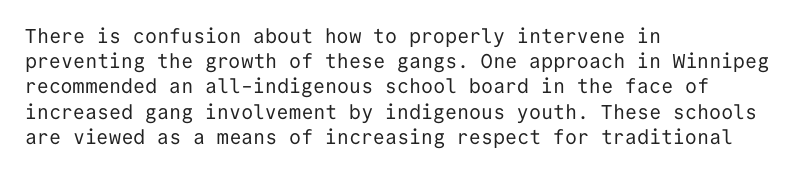
Q: Is the text bold? A: No.
Q: Is the text italic (slanted)? A: No, it is upright.
Q: Is the text underlined? A: No.
Q: How is the paragraph aligned? A: Left-aligned.
Q: Is the spacing between letters normal or unusually wide? A: Normal.
Q: Is the spacing between lines tight, normal or loose? A: Normal.
